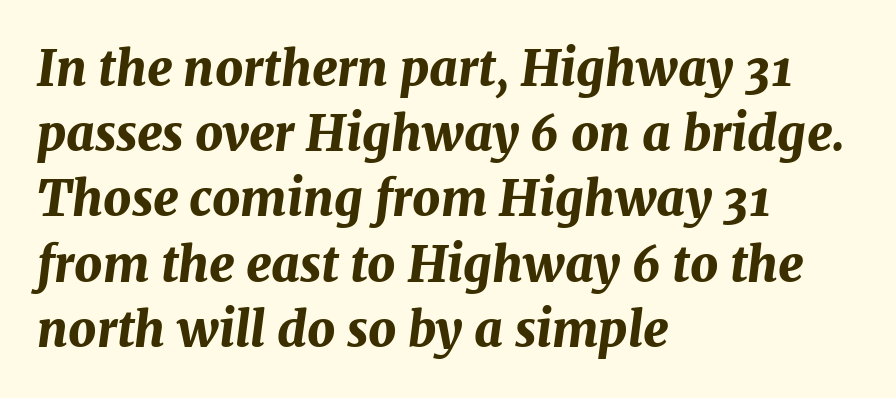
An italicized treatment has been applied to the whole sample. Characters follow at the spacing the type designer built in. Bold? Absolutely — the strokes are thick and heavy. Check under the words: just untouched page. Each letter keeps its own natural width here, so spacing adapts to shape. Left-aligned paragraph, ragged on the right.
